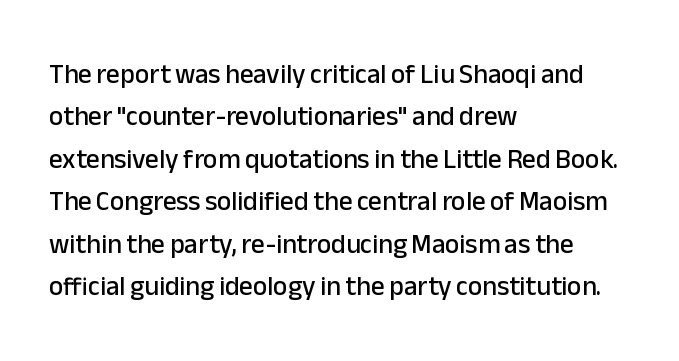
{"italic": "no", "underline": "no", "align": "left", "line_spacing": "normal", "line_spacing_ratio": 1.57, "letter_spacing": "normal", "letter_spacing_em": 0.0, "glyph_px": 27}
